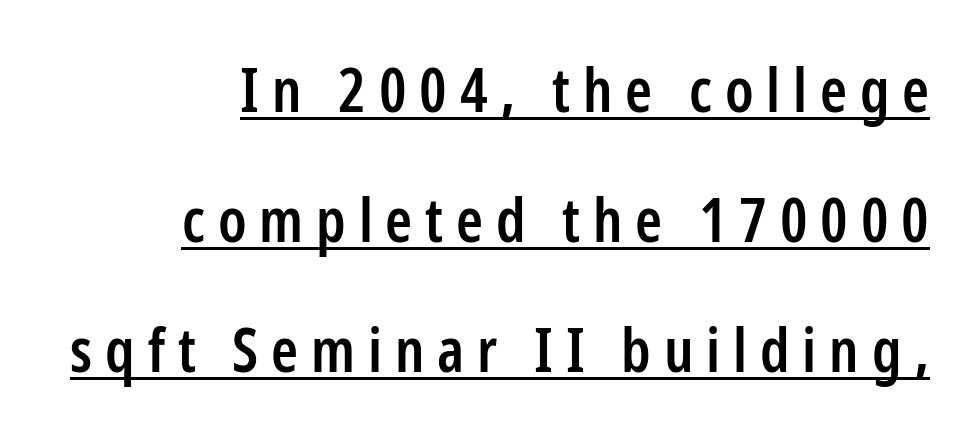
A flush-right, rag-left setting is used for this passage. This is sans-serif lettering, the kind often seen on screens and signage. Check the space under the baseline: a stroke is drawn there. Posture: upright roman.
